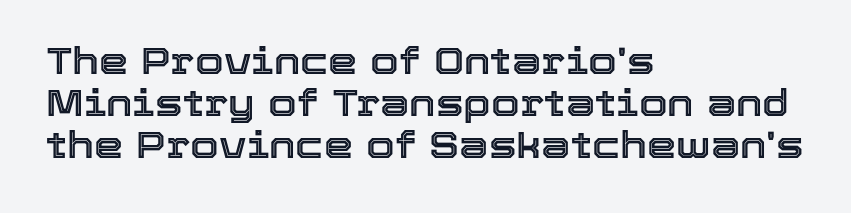
Reading down the column, the eye jumps only a short way to each next line. These lines were composed using upright roman letters. These lines keep a tight, regular rhythm from letter to letter. The gap between lines stays unmarked. All the whitespace from short lines collects on the right.
